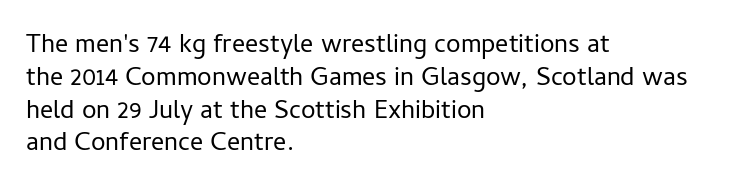
Q: Is the text bold? A: No.
Q: Is the text italic (slanted)? A: No, it is upright.
Q: Is the text underlined? A: No.
Q: How is the paragraph aligned? A: Left-aligned.
Q: Is the spacing between letters normal or unusually wide? A: Normal.
Q: Is the spacing between lines tight, normal or loose? A: Normal.
